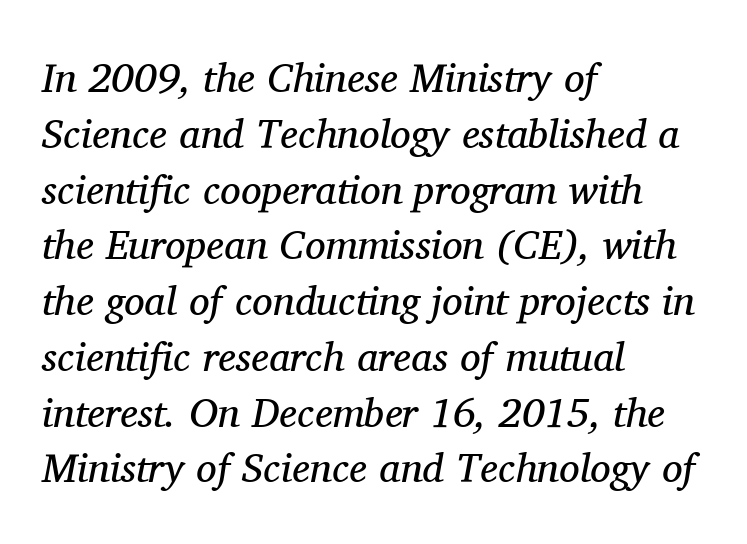
Q: Is the text bold? A: No.
Q: Is the text italic (slanted)? A: Yes, it leans right by about 11 degrees.
Q: Is the typeface a serif or a sans-serif typeface? A: Serif.
Q: Is the text underlined? A: No.
Q: How is the paragraph aligned? A: Left-aligned.
Q: Is the spacing between letters normal or unusually wide? A: Normal.
Q: Is the spacing between lines tight, normal or loose? A: Normal.
Q: Width (condensed, normal, or wide)? A: Normal.
Q: Stroke contrast? A: Medium.
Q: x-height? A: Medium.
Q: Monospaced? A: No.
